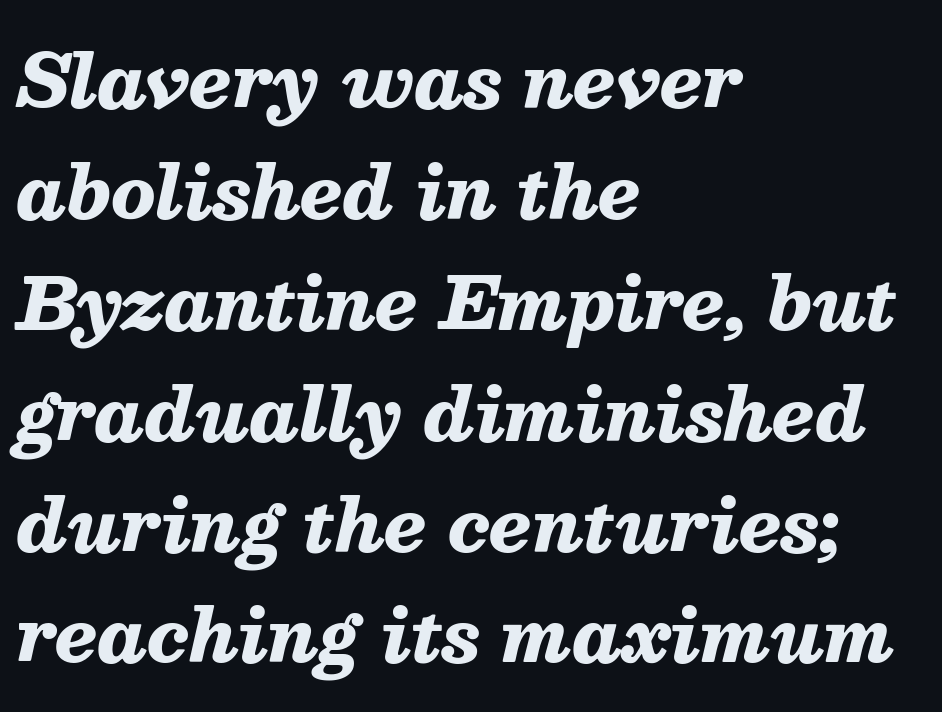
Spacing verdict: proportional, widths tailored to each character. The lettering tilts uniformly, giving the passage an italic look. Every letter is thick-stroked: bold, no question. Line spacing here is normal. Plain, unruled lines of type.
